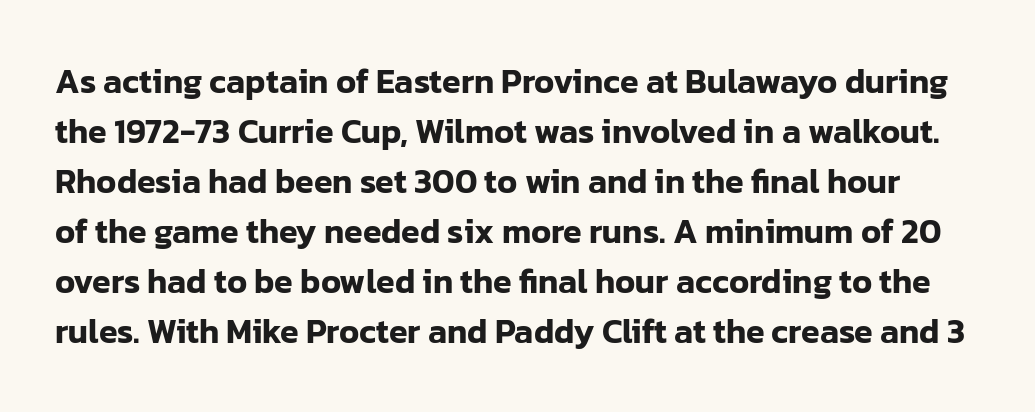
{"serif": "no", "italic": "no", "width": "normal", "stroke_contrast": "low", "x_height": "medium", "monospaced": "no", "underline": "no", "line_spacing": "normal", "line_spacing_ratio": 1.47, "letter_spacing": "normal", "letter_spacing_em": 0.0, "glyph_px": 34}
